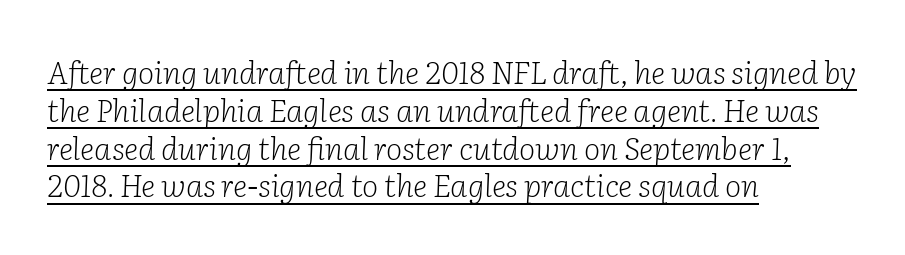
{"serif": "yes", "italic": "yes", "lean": "right", "slant_degrees": 2, "bold": "no", "weight": "light", "width": "normal", "stroke_contrast": "low", "x_height": "medium", "monospaced": "no", "underline": "yes", "align": "left", "line_spacing_ratio": 1.22, "letter_spacing": "normal", "letter_spacing_em": 0.0, "glyph_px": 31}
